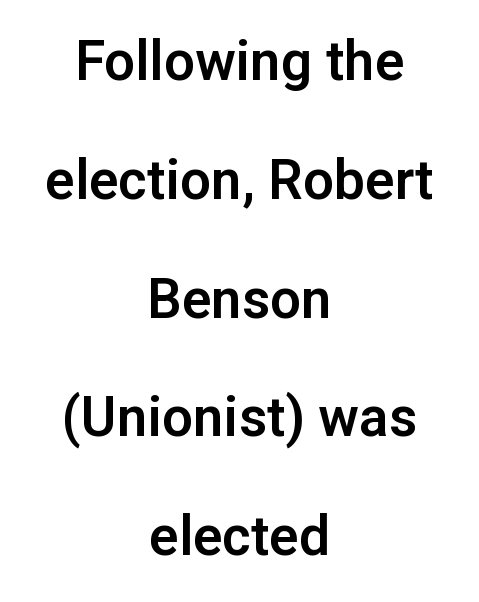
Q: Is the text italic (slanted)? A: No, it is upright.
Q: Is the typeface a serif or a sans-serif typeface? A: Sans-serif.
Q: Is the text underlined? A: No.
Q: How is the paragraph aligned? A: Centered.
Q: Is the spacing between letters normal or unusually wide? A: Normal.
Q: Is the spacing between lines tight, normal or loose? A: Loose.
Q: Width (condensed, normal, or wide)? A: Normal.
Q: Stroke contrast? A: Low.
Q: x-height? A: Medium.
Q: Monospaced? A: No.
